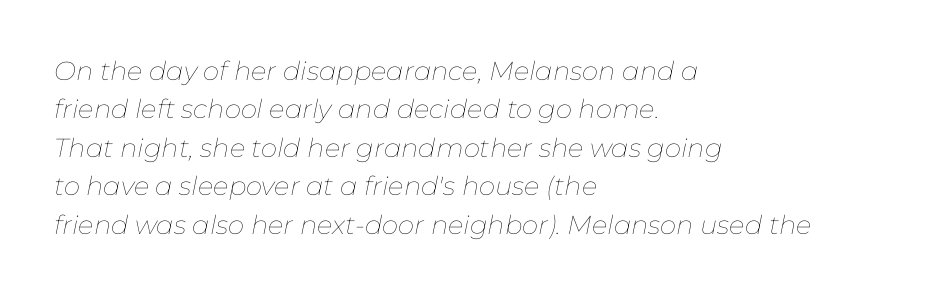
The image shows 26 px text type, italic (leaning right); set left-aligned, normal line spacing (1.48x), normal letter spacing, not underlined.
